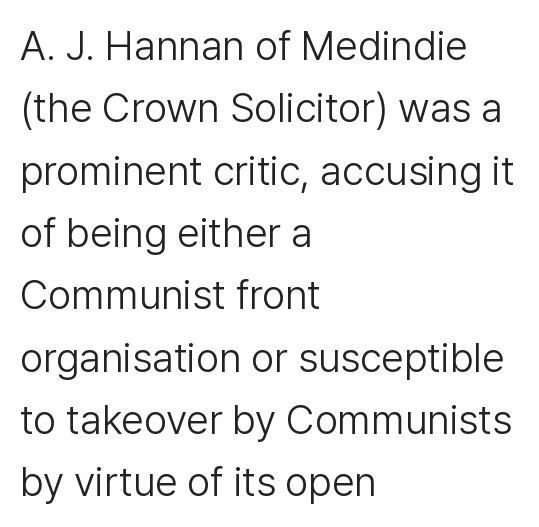
The letters stand upright; this is a roman face. Tracking value appears to be zero — textbook default spacing. How would I describe the line gaps? Plain and ordinary. Classification — sans serif. Nobody drew a line under any word here. Do the characters align in a grid? No, the font is proportional.
